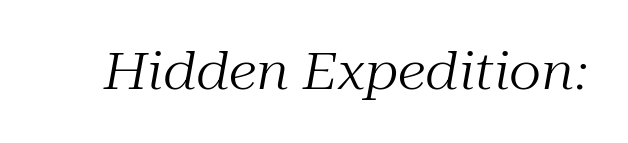
Q: Is the text bold? A: No.
Q: Is the text italic (slanted)? A: Yes, it leans right by about 10 degrees.
Q: Is the typeface a serif or a sans-serif typeface? A: Serif.
Q: Is the text underlined? A: No.
Q: Is the spacing between letters normal or unusually wide? A: Normal.
Q: Width (condensed, normal, or wide)? A: Normal.
Q: Stroke contrast? A: Medium.
Q: x-height? A: Medium.
Q: Monospaced? A: No.
